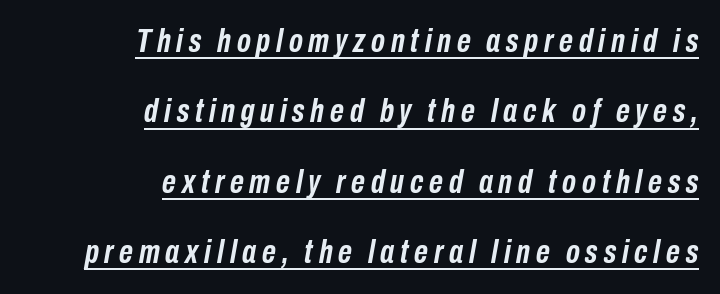
Character widths vary here, with narrow letters taking less room than wide ones. The specimen includes a rule beneath the text block's lines. In terms of weight, the rendering is a true, heavy bold. The passage shown leans; its letterforms are oblique. Is there much room between lines? Yes — plenty of vertical air separates them.
